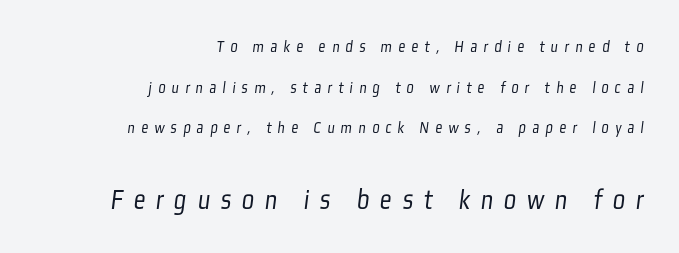
Q: Is the text bold? A: No.
Q: Is the typeface a serif or a sans-serif typeface? A: Sans-serif.
Q: Is the text underlined? A: No.
Q: How is the paragraph aligned? A: Right-aligned.
Q: Is the spacing between letters normal or unusually wide? A: Unusually wide.
Q: Is the spacing between lines tight, normal or loose? A: Loose.
Q: Which block of text is set in a larger size, the first (top) or the second (bottom)? A: The second (bottom) one.
Q: Width (condensed, normal, or wide)? A: Condensed.
Q: Stroke contrast? A: Low.
Q: x-height? A: Medium.
Q: Monospaced? A: No.
